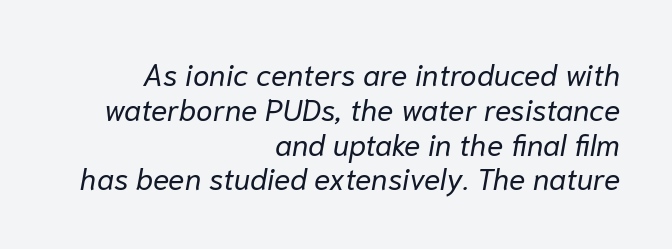
The image shows 30 px regular-weight type, italic (leaning right); set right-aligned, line spacing 1.16x, normal letter spacing, not underlined; low stroke contrast and a medium x-height.
